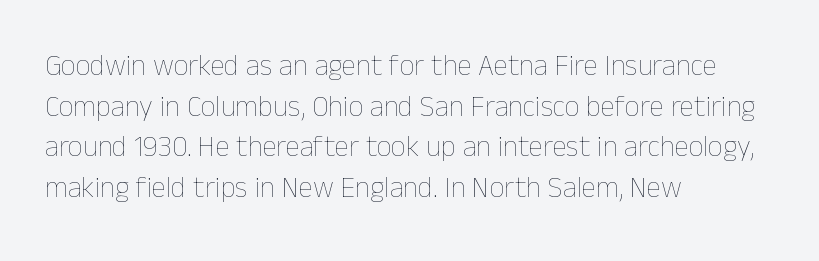
The image shows 29 px thin type, upright; set left-aligned, normal line spacing (1.4x), normal letter spacing, not underlined; low stroke contrast and a medium x-height.
